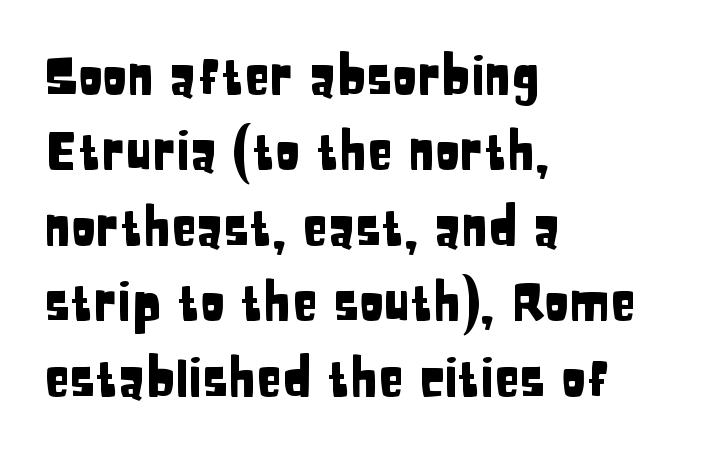
The lettering stays uniformly vertical, giving the passage a roman look. Casual observation: everything's shoved over to the left. The characters display no serif detailing; their extremities are plain. Short note: letters normally spaced. Leading matches the norm, producing a regular column.
